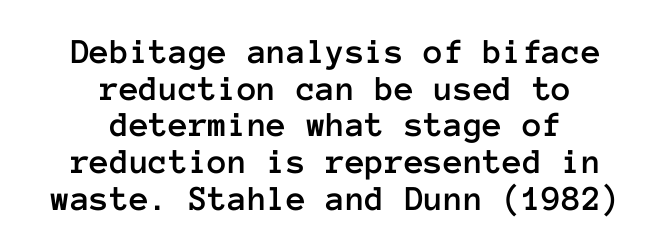
Q: Is the text italic (slanted)? A: No, it is upright.
Q: Is the text underlined? A: No.
Q: How is the paragraph aligned? A: Centered.
Q: Is the spacing between letters normal or unusually wide? A: Normal.
Q: Is the spacing between lines tight, normal or loose? A: Tight.
Q: Width (condensed, normal, or wide)? A: Normal.
Q: Stroke contrast? A: Low.
Q: x-height? A: Medium.
Q: Monospaced? A: Yes.
